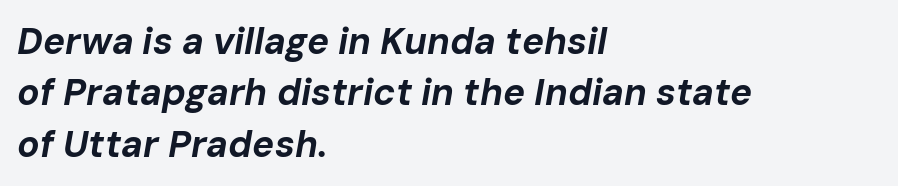
{"italic": "yes", "lean": "right", "slant_degrees": 10, "bold": "yes", "weight": "bold", "width": "normal", "stroke_contrast": "low", "x_height": "medium", "monospaced": "no", "underline": "no", "align": "left", "line_spacing": "normal", "line_spacing_ratio": 1.39, "letter_spacing": "normal", "letter_spacing_em": 0.0, "glyph_px": 37}
